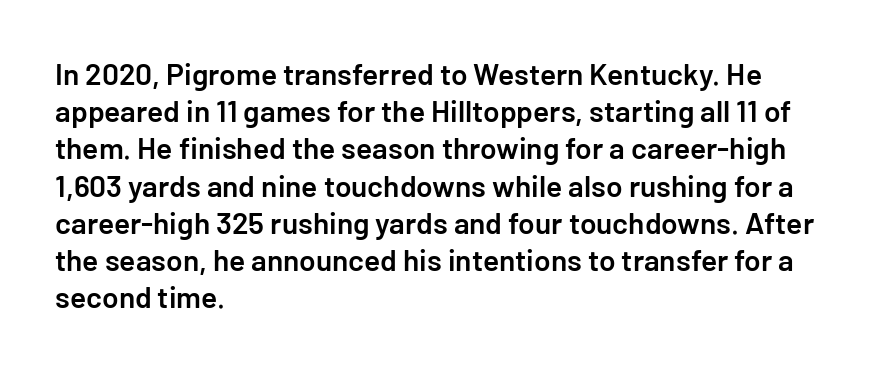
Left-aligned paragraph, ragged on the right. Tall strokes in this sample are plumb rather than angled. This rendering employs a face without finishing strokes, i.e., a sans-serif. Words appear dense and cohesive because spacing is normal. The space directly below the letters is spotless.
